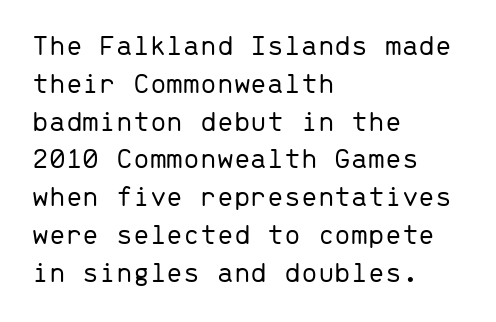
Designer's note — italics off, roman on. The rendering keeps characters at their native spacing. The rows are spaced the way most documents space them. The paragraph shown leans on its left margin. Letters rest on an invisible, unmarked baseline. Spacing verdict: monospaced, one width for all characters.
